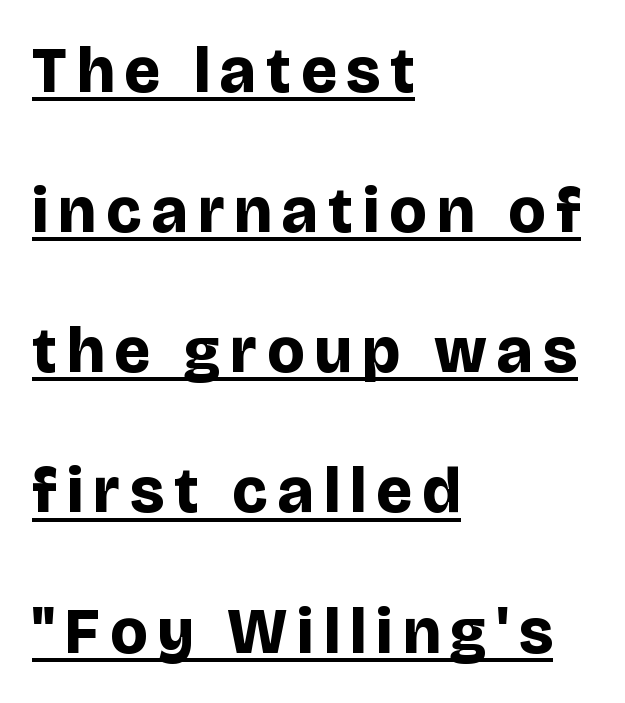
The image shows 64 px bold sans-serif type, upright; set left-aligned, loose line spacing (2.19x), underlined; low stroke contrast and a large x-height.
